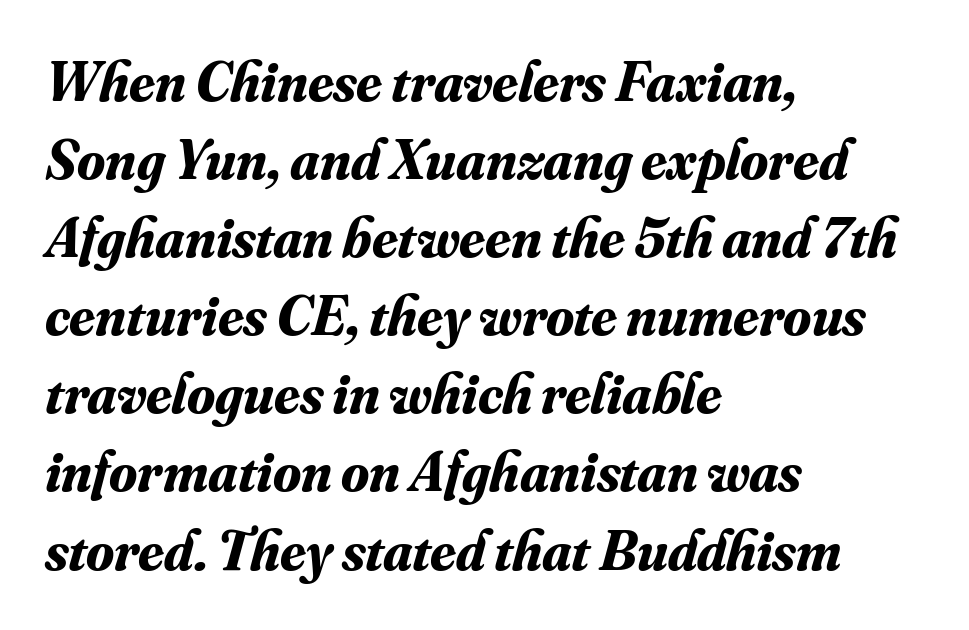
{"serif": "yes", "italic": "yes", "lean": "right", "slant_degrees": 16, "bold": "yes", "weight": "bold", "width": "normal", "stroke_contrast": "medium", "x_height": "small", "monospaced": "no", "underline": "no", "align": "left", "line_spacing": "normal", "line_spacing_ratio": 1.37, "letter_spacing": "normal", "letter_spacing_em": 0.0, "glyph_px": 57}
